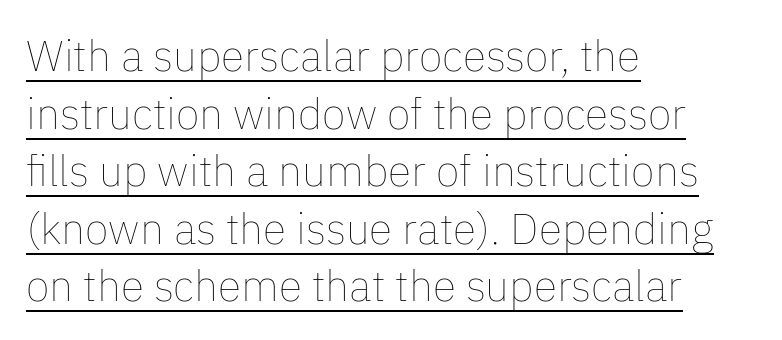
Tracking here is standard; glyphs follow each other at the usual distance. Posture: upright roman. Character widths vary here, with narrow letters taking less room than wide ones. Does a line run under the words? Yes, clearly.
